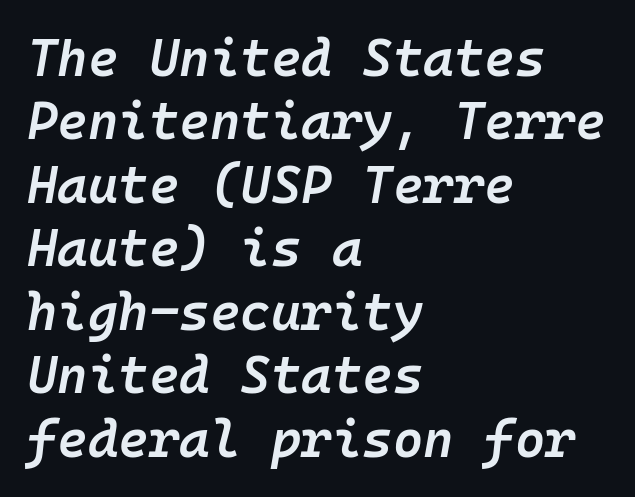
The image shows 52 px semibold type, italic (leaning right), monospaced; set left-aligned, line spacing 1.22x, normal letter spacing, not underlined; low stroke contrast and a medium x-height.
